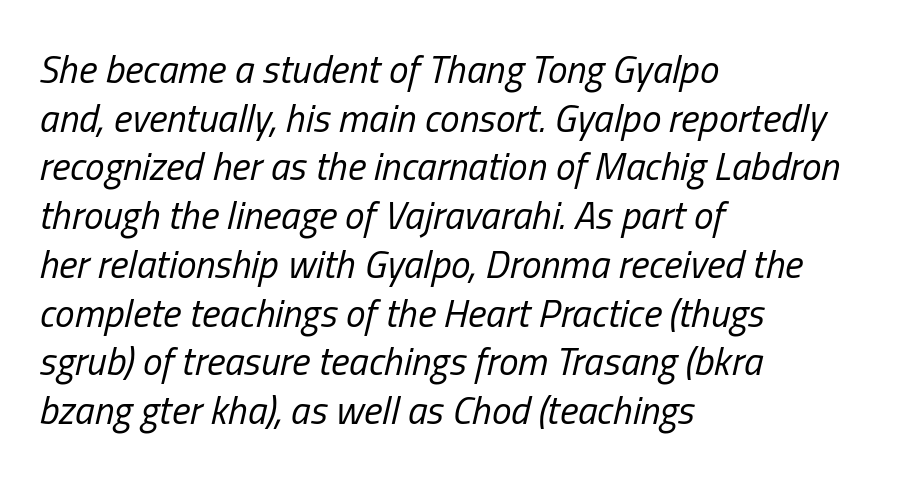
The image shows 39 px regular-weight, condensed type, italic (leaning right); set left-aligned, normal line spacing (1.25x), normal letter spacing, not underlined; low stroke contrast and a medium x-height.
